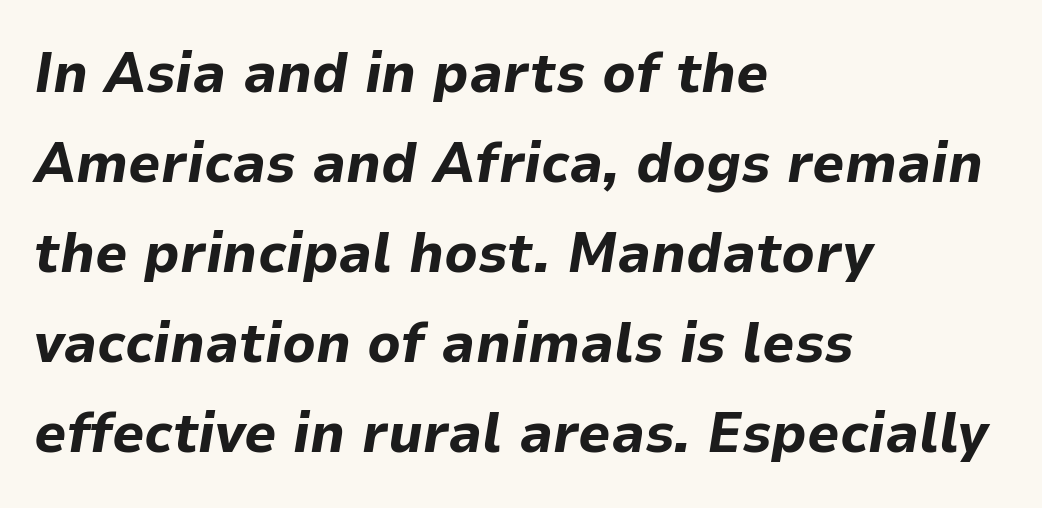
Q: Is the text bold? A: Yes.
Q: Is the text italic (slanted)? A: Yes, it leans right by about 9 degrees.
Q: Is the text underlined? A: No.
Q: How is the paragraph aligned? A: Left-aligned.
Q: Is the spacing between letters normal or unusually wide? A: Normal.
Q: Is the spacing between lines tight, normal or loose? A: Normal.
Q: Width (condensed, normal, or wide)? A: Normal.
Q: Stroke contrast? A: Low.
Q: x-height? A: Medium.
Q: Monospaced? A: No.
